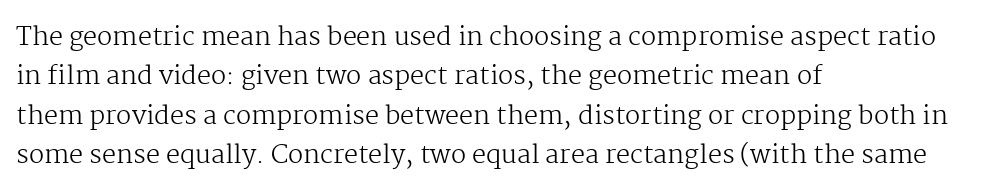
The image shows 25 px text type, upright; set left-aligned, normal line spacing (1.58x), normal letter spacing, not underlined.
